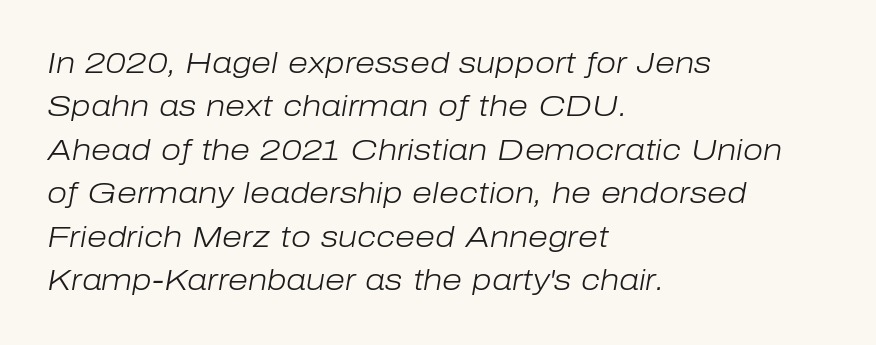
The image shows 29 px light type, italic (leaning right); set left-aligned, normal line spacing (1.5x), normal letter spacing, not underlined; low stroke contrast and a medium x-height.
